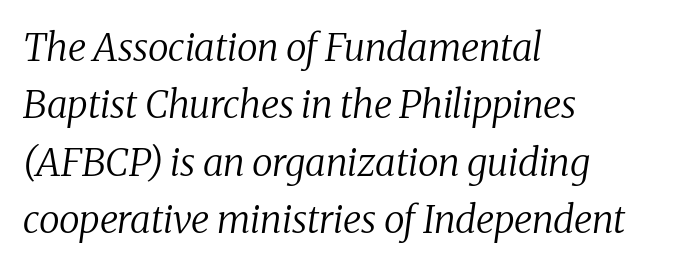
The image shows 38 px regular-weight serif type, italic (leaning right); set left-aligned, normal line spacing (1.51x), normal letter spacing, not underlined; medium stroke contrast and a medium x-height.
